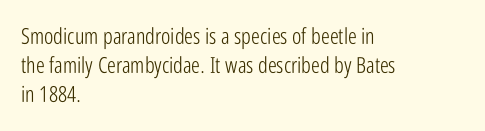
{"italic": "no", "bold": "no", "underline": "no", "align": "left", "line_spacing": "normal", "line_spacing_ratio": 1.31, "letter_spacing": "normal", "letter_spacing_em": 0.0, "glyph_px": 22}
